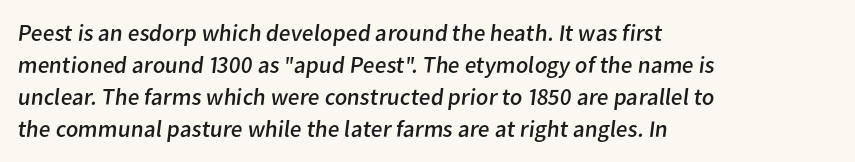
{"bold": "no", "underline": "no", "align": "left", "line_spacing": "normal", "line_spacing_ratio": 1.34, "letter_spacing": "normal", "letter_spacing_em": 0.0, "glyph_px": 24}
